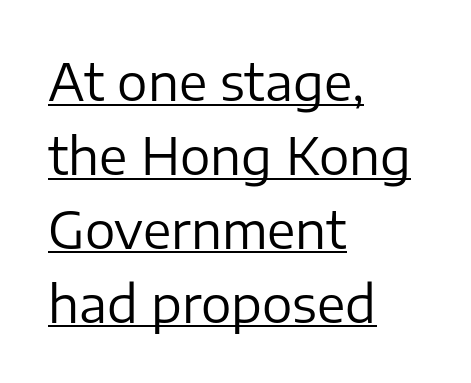
The image shows 51 px regular-weight sans-serif type, upright; set left-aligned, normal line spacing (1.45x), normal letter spacing, underlined; low stroke contrast and a medium x-height.
